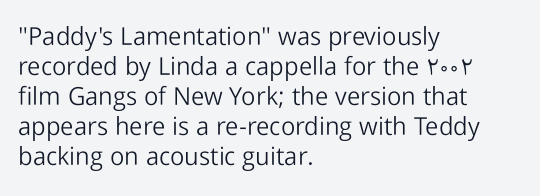
Q: Is the text bold? A: No.
Q: Is the text italic (slanted)? A: No, it is upright.
Q: Is the text underlined? A: No.
Q: How is the paragraph aligned? A: Left-aligned.
Q: Is the spacing between letters normal or unusually wide? A: Normal.
